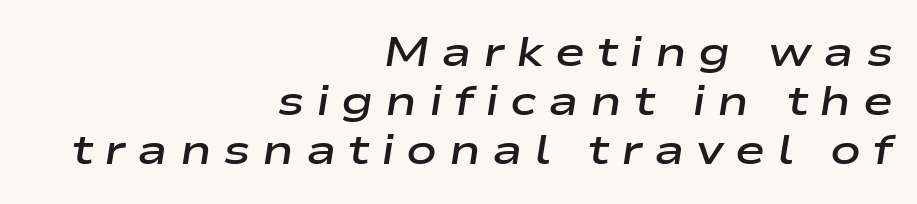
Q: Is the text bold? A: Semi-bold.
Q: Is the text italic (slanted)? A: Yes, it leans right by about 9 degrees.
Q: Is the text underlined? A: No.
Q: How is the paragraph aligned? A: Right-aligned.
Q: Is the spacing between letters normal or unusually wide? A: Unusually wide.
Q: Width (condensed, normal, or wide)? A: Wide.
Q: Stroke contrast? A: Low.
Q: x-height? A: Medium.
Q: Monospaced? A: No.
